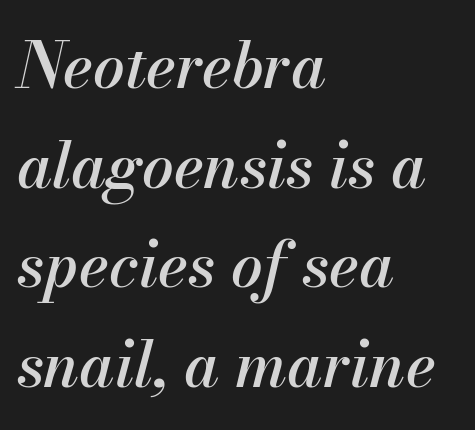
{"italic": "yes", "lean": "right", "slant_degrees": 13, "width": "normal", "stroke_contrast": "medium", "x_height": "small", "monospaced": "no", "underline": "no", "align": "left", "line_spacing": "normal", "line_spacing_ratio": 1.58, "letter_spacing": "normal", "letter_spacing_em": 0.0, "glyph_px": 63}
